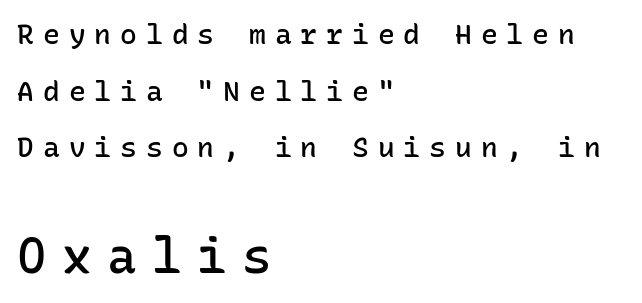
The image shows 49 px semibold sans-serif type, upright, monospaced; set left-aligned, loose line spacing (2.02x), unusually wide letter spacing (+0.32 em), not underlined; the second (bottom) block is 1.75x larger; low stroke contrast and a medium x-height.
